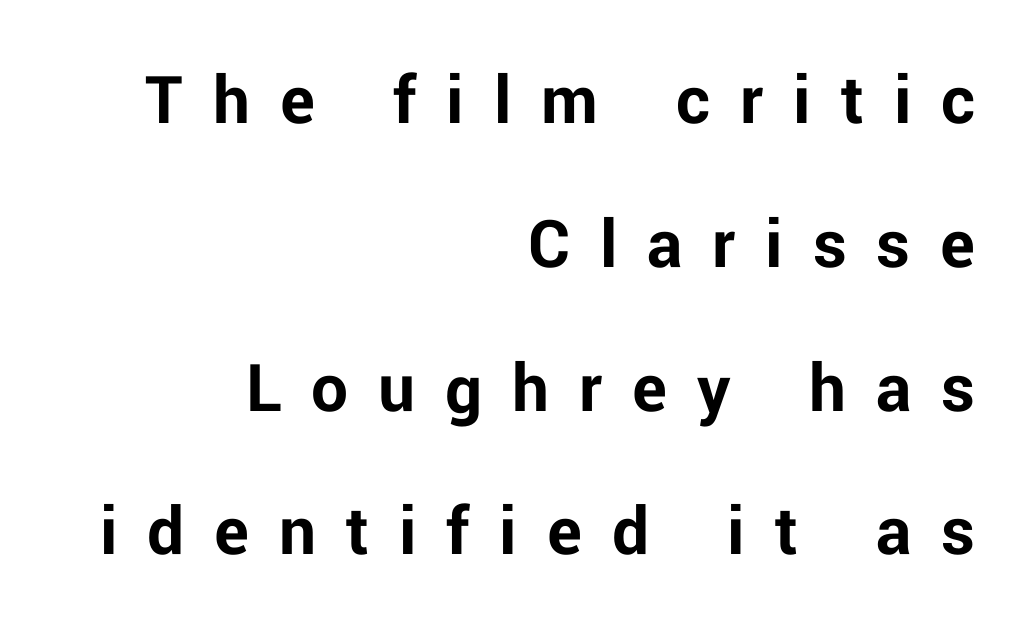
Q: Is the text bold? A: Yes.
Q: Is the text italic (slanted)? A: No, it is upright.
Q: Is the typeface a serif or a sans-serif typeface? A: Sans-serif.
Q: Is the text underlined? A: No.
Q: How is the paragraph aligned? A: Right-aligned.
Q: Is the spacing between letters normal or unusually wide? A: Unusually wide.
Q: Is the spacing between lines tight, normal or loose? A: Loose.
Q: Width (condensed, normal, or wide)? A: Normal.
Q: Stroke contrast? A: Low.
Q: x-height? A: Medium.
Q: Monospaced? A: No.
